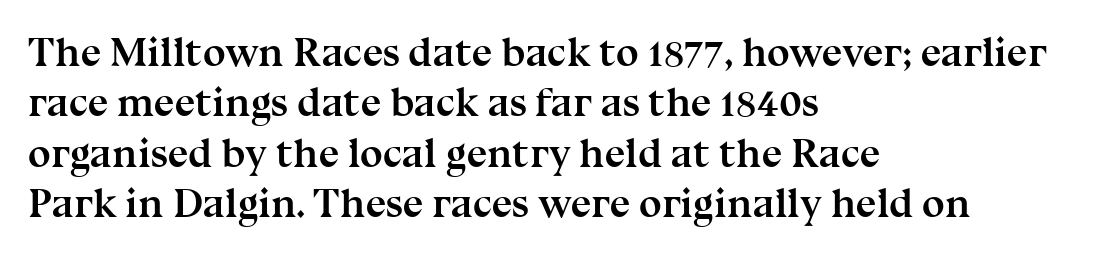
The image shows 41 px semibold serif type, upright; set left-aligned, line spacing 1.23x, normal letter spacing, not underlined; medium stroke contrast and a medium x-height.
